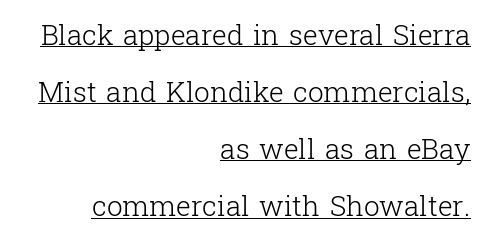
The image shows 28 px light serif type, upright; set right-aligned, loose line spacing (2.04x), normal letter spacing, underlined; low stroke contrast and a medium x-height.
